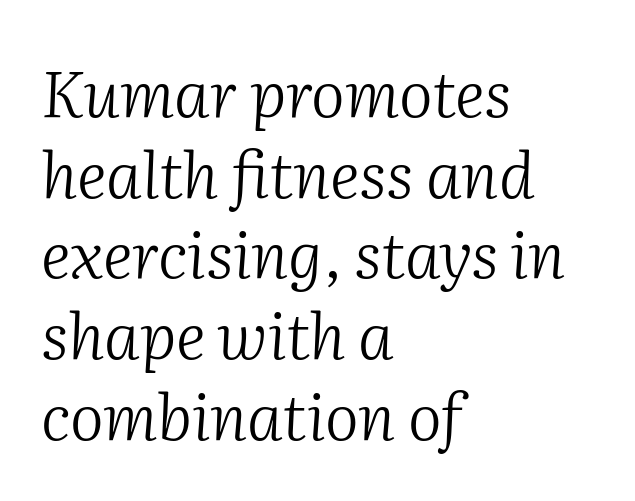
{"serif": "yes", "italic": "yes", "lean": "right", "slant_degrees": 2, "bold": "no", "weight": "light", "width": "normal", "stroke_contrast": "medium", "x_height": "medium", "monospaced": "no", "underline": "no", "align": "left", "line_spacing": "normal", "line_spacing_ratio": 1.26, "letter_spacing": "normal", "letter_spacing_em": 0.0, "glyph_px": 64}
